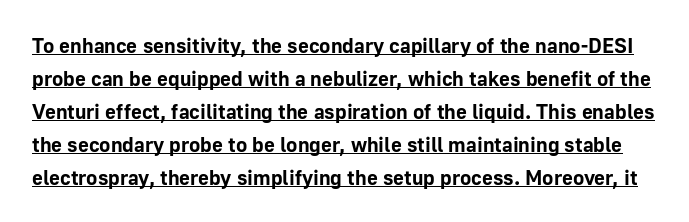
Q: Is the text bold? A: Yes.
Q: Is the text italic (slanted)? A: No, it is upright.
Q: Is the text underlined? A: Yes.
Q: Is the spacing between letters normal or unusually wide? A: Normal.
Q: Is the spacing between lines tight, normal or loose? A: Normal.
